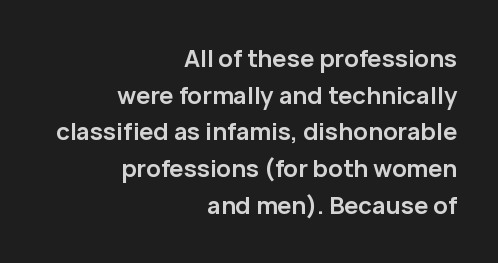
Q: Is the text bold? A: Yes.
Q: Is the text italic (slanted)? A: No, it is upright.
Q: Is the text underlined? A: No.
Q: How is the paragraph aligned? A: Right-aligned.
Q: Is the spacing between letters normal or unusually wide? A: Normal.
Q: Is the spacing between lines tight, normal or loose? A: Normal.
